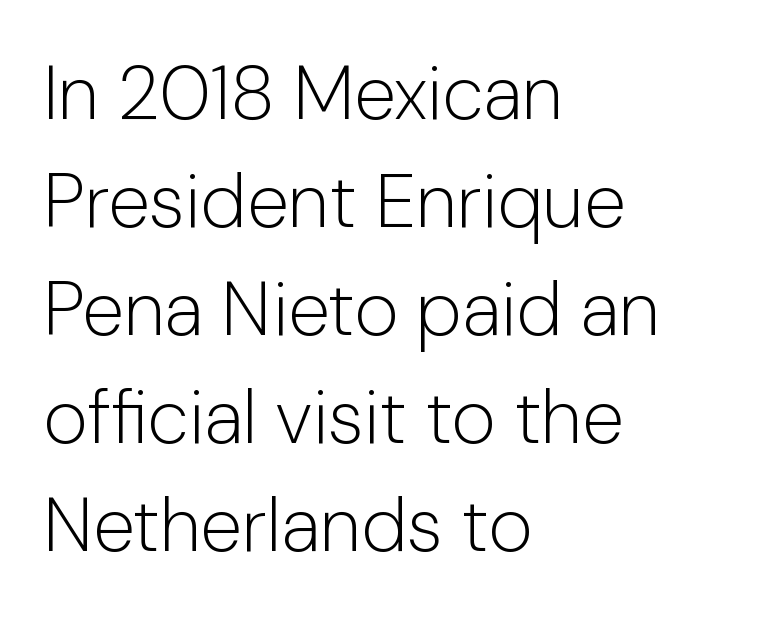
Q: Is the text bold? A: No.
Q: Is the text italic (slanted)? A: No, it is upright.
Q: Is the typeface a serif or a sans-serif typeface? A: Sans-serif.
Q: Is the text underlined? A: No.
Q: How is the paragraph aligned? A: Left-aligned.
Q: Is the spacing between letters normal or unusually wide? A: Normal.
Q: Is the spacing between lines tight, normal or loose? A: Normal.
Q: Width (condensed, normal, or wide)? A: Normal.
Q: Stroke contrast? A: Low.
Q: x-height? A: Medium.
Q: Monospaced? A: No.
